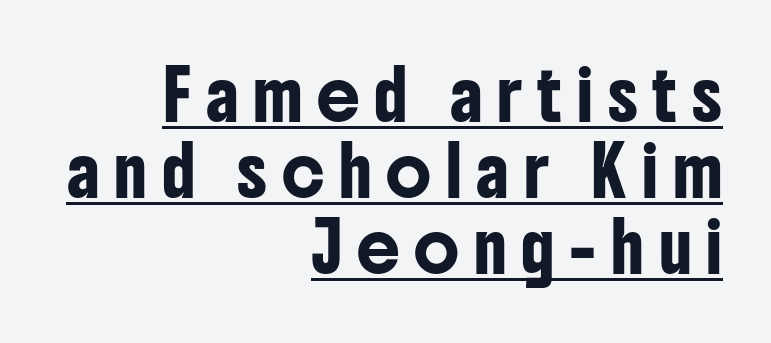
If you measured baseline to baseline, you'd find a middling distance. Check the space under the baseline: a stroke is drawn there. Does the copy run flush right? Yes — the right margin is perfectly even. Short note: letters widely spaced. Check where the strokes stop: nothing finishes them off — pure sans. The font's upright variant was chosen for this text.
